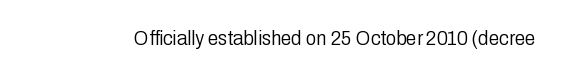
Q: Is the text bold? A: No.
Q: Is the text italic (slanted)? A: No, it is upright.
Q: Is the text underlined? A: No.
Q: Is the spacing between letters normal or unusually wide? A: Normal.
